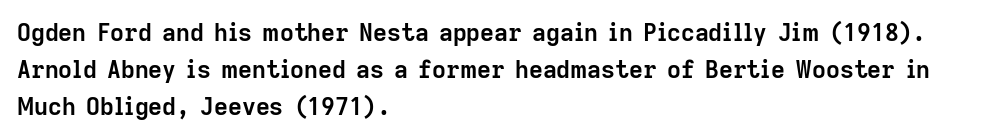
The image shows 24 px bold type, upright; set left-aligned, normal line spacing (1.54x), normal letter spacing, not underlined.
